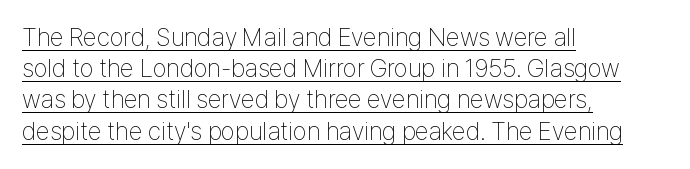
This sample carries an underscore along the baseline area. Teacher's note: observe the even left margin — that is flush-left alignment. The rows are spaced the way most documents space them. Every stem runs plumb, perpendicular to the baseline. Honestly, the letter spacing is just normal — you wouldn't notice it.
